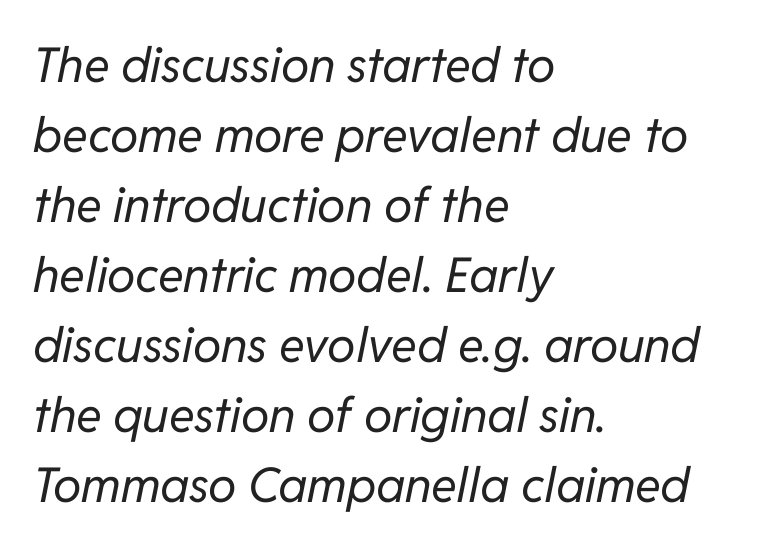
What's the leading like? Ordinary, nothing unusual. In terms of posture, this sample is oblique. The ragged edge is on the right, which tells us the setting is flush left. Standard letterfit; no display-style spreading of the glyphs. The font sits on the lighter half of the weight spectrum, regular included. Do the characters align in a grid? No, the font is proportional.
